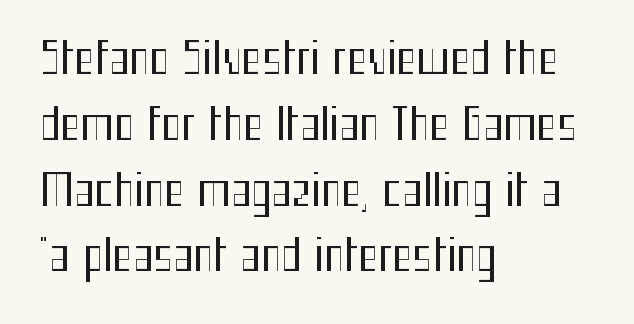
The image shows 43 px regular-weight, condensed sans-serif type, upright; set left-aligned, normal line spacing (1.53x), normal letter spacing, not underlined; medium stroke contrast and a medium x-height.
